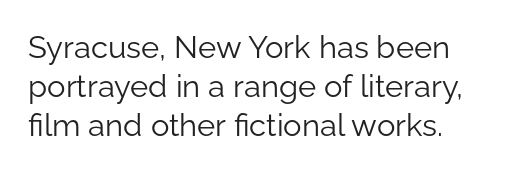
The image shows 31 px light sans-serif type, upright; set left-aligned, normal line spacing (1.26x), normal letter spacing, not underlined; low stroke contrast and a medium x-height.
